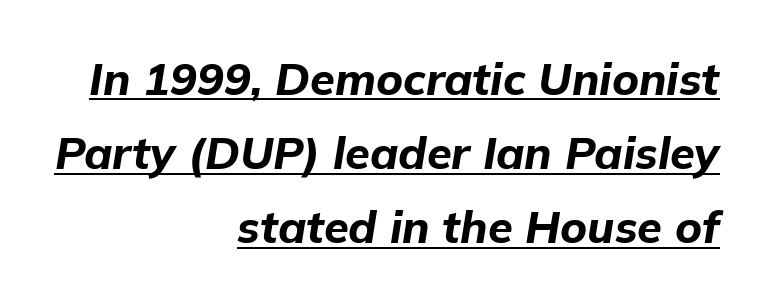
{"italic": "yes", "lean": "right", "slant_degrees": 9, "bold": "yes", "weight": "bold", "width": "normal", "stroke_contrast": "low", "x_height": "medium", "monospaced": "no", "underline": "yes", "align": "right", "line_spacing": "normal", "line_spacing_ratio": 1.65, "letter_spacing": "normal", "letter_spacing_em": 0.0, "glyph_px": 45}
